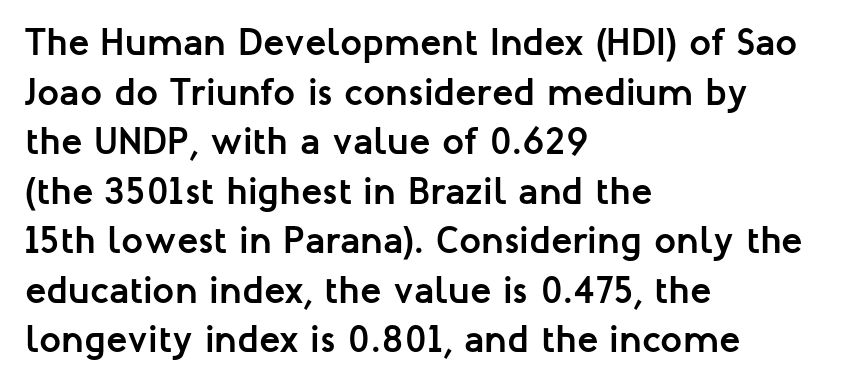
The image shows 39 px semibold sans-serif type, upright; set left-aligned, normal line spacing (1.27x), normal letter spacing, not underlined; low stroke contrast and a medium x-height.
